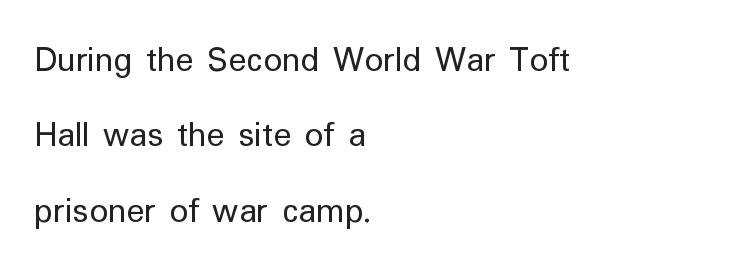
The image shows 37 px regular-weight sans-serif type, upright; set left-aligned, loose line spacing (2.04x), normal letter spacing, not underlined; low stroke contrast and a medium x-height.
